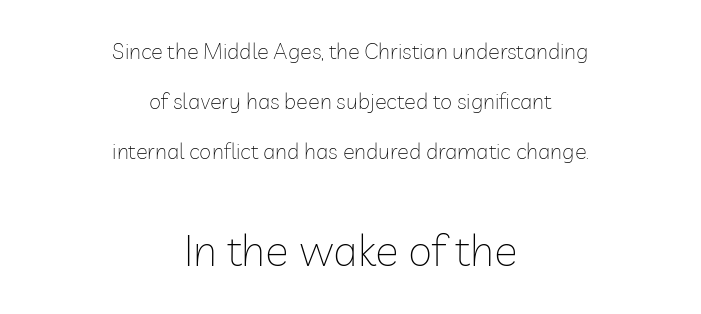
Q: Is the text bold? A: No.
Q: Is the text italic (slanted)? A: No, it is upright.
Q: Is the typeface a serif or a sans-serif typeface? A: Sans-serif.
Q: Is the text underlined? A: No.
Q: How is the paragraph aligned? A: Centered.
Q: Is the spacing between letters normal or unusually wide? A: Normal.
Q: Is the spacing between lines tight, normal or loose? A: Loose.
Q: Which block of text is set in a larger size, the first (top) or the second (bottom)? A: The second (bottom) one.
Q: Width (condensed, normal, or wide)? A: Normal.
Q: Stroke contrast? A: Low.
Q: x-height? A: Medium.
Q: Monospaced? A: No.
